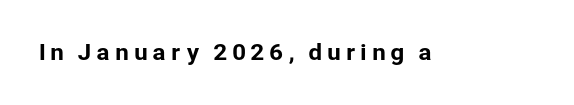
Q: Is the text italic (slanted)? A: No, it is upright.
Q: Is the text underlined? A: No.
Q: Is the spacing between letters normal or unusually wide? A: Unusually wide.
